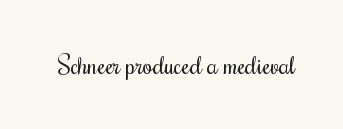
Q: Is the text bold? A: No.
Q: Is the text italic (slanted)? A: Yes.
Q: Is the text underlined? A: No.
Q: Is the spacing between letters normal or unusually wide? A: Normal.
